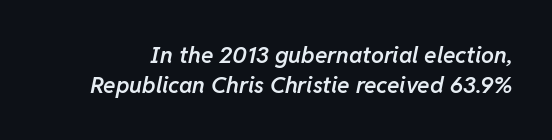
Q: Is the text bold? A: Semi-bold.
Q: Is the text italic (slanted)? A: Yes, it leans right by about 11 degrees.
Q: Is the text underlined? A: No.
Q: Is the spacing between letters normal or unusually wide? A: Normal.
Q: Is the spacing between lines tight, normal or loose? A: Normal.
